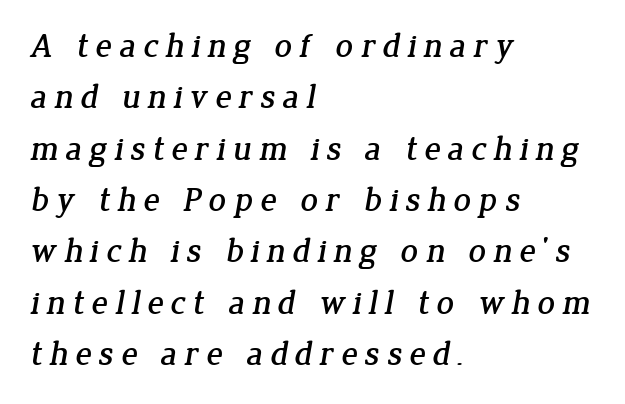
{"serif": "yes", "width": "normal", "stroke_contrast": "low", "x_height": "medium", "monospaced": "no", "underline": "no", "align": "left", "line_spacing": "normal", "line_spacing_ratio": 1.51, "letter_spacing": "wide", "letter_spacing_em": 0.2, "glyph_px": 34}
